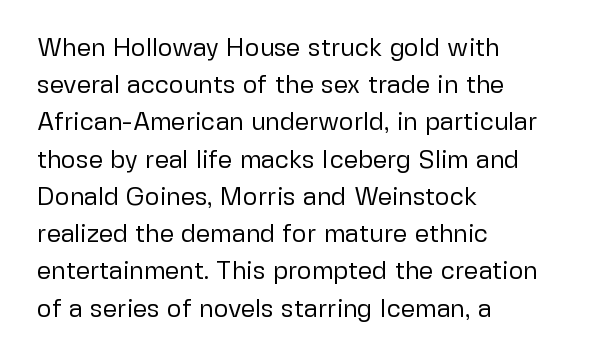
The image shows 25 px text type, upright; set left-aligned, normal line spacing (1.49x), normal letter spacing, not underlined.
